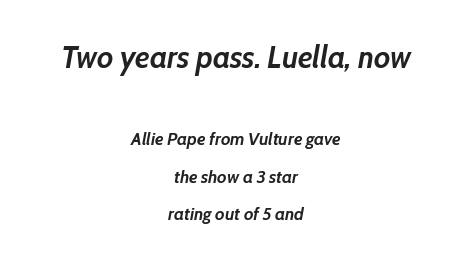
Q: Is the text bold? A: Yes.
Q: Is the text italic (slanted)? A: Yes, it leans right by about 10 degrees.
Q: Is the text underlined? A: No.
Q: How is the paragraph aligned? A: Centered.
Q: Is the spacing between letters normal or unusually wide? A: Normal.
Q: Is the spacing between lines tight, normal or loose? A: Loose.
Q: Which block of text is set in a larger size, the first (top) or the second (bottom)? A: The first (top) one.
Q: Width (condensed, normal, or wide)? A: Normal.
Q: Stroke contrast? A: Low.
Q: x-height? A: Medium.
Q: Monospaced? A: No.
